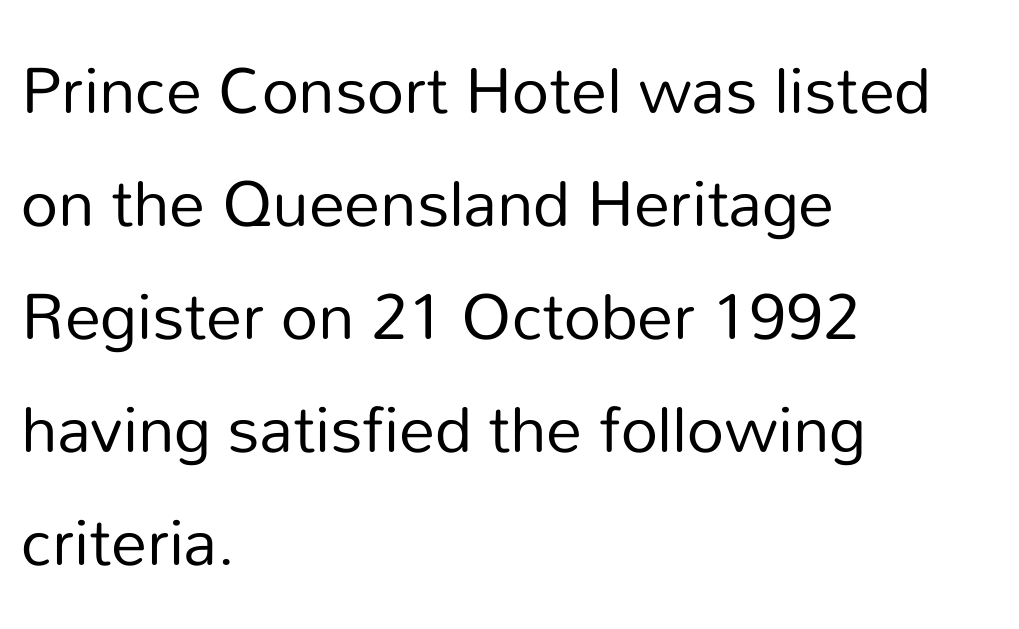
Q: Is the text bold? A: No.
Q: Is the text italic (slanted)? A: No, it is upright.
Q: Is the typeface a serif or a sans-serif typeface? A: Sans-serif.
Q: Is the text underlined? A: No.
Q: How is the paragraph aligned? A: Left-aligned.
Q: Is the spacing between letters normal or unusually wide? A: Normal.
Q: Is the spacing between lines tight, normal or loose? A: Normal.
Q: Width (condensed, normal, or wide)? A: Normal.
Q: Stroke contrast? A: Low.
Q: x-height? A: Medium.
Q: Monospaced? A: No.
